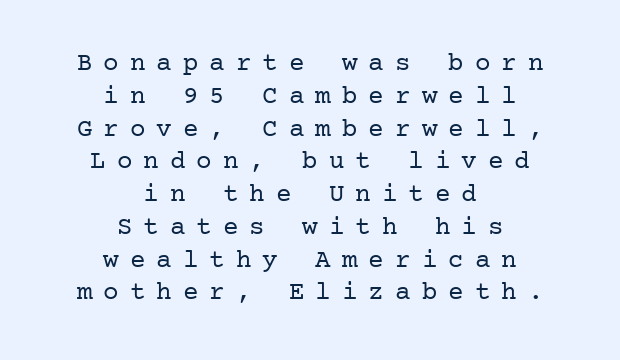
{"italic": "no", "bold": "no", "underline": "no", "align": "center", "line_spacing": "normal", "line_spacing_ratio": 1.26, "letter_spacing": "wide", "letter_spacing_em": 0.42, "glyph_px": 26}
